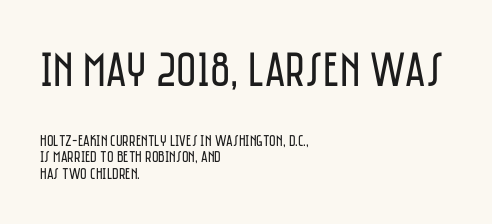
The image shows 49 px regular-weight, condensed sans-serif type, upright; set left-aligned, tight line spacing (1.05x), normal letter spacing, not underlined; the first (top) block is 3.06x larger; low stroke contrast and a large x-height.
